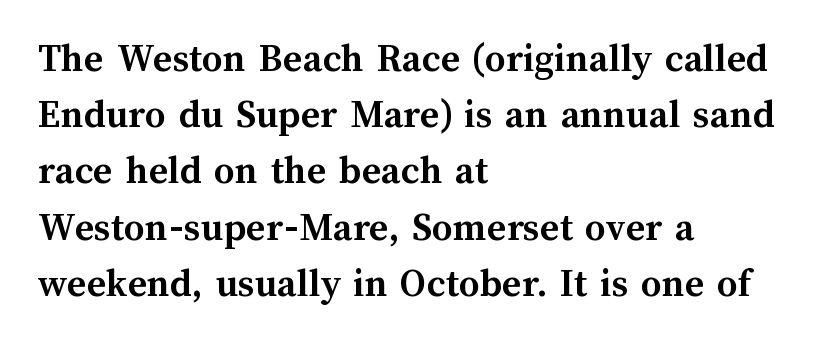
In CSS terms this would be text-align: left. These lines keep a tight, regular rhythm from letter to letter. Do the characters align in a grid? No, the font is proportional. Each glyph is drawn with heavy, bold strokes.
